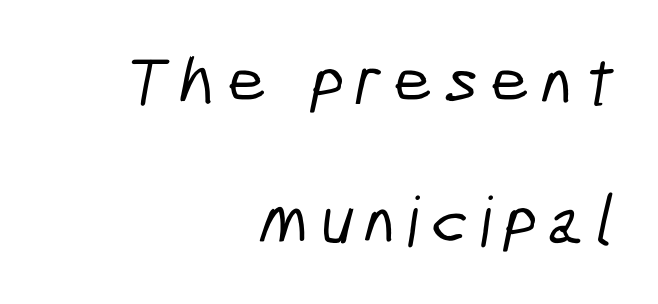
{"serif": "no", "width": "condensed", "stroke_contrast": "low", "x_height": "medium", "monospaced": "no", "underline": "no", "align": "right", "line_spacing": "loose", "line_spacing_ratio": 2.02, "glyph_px": 69}
